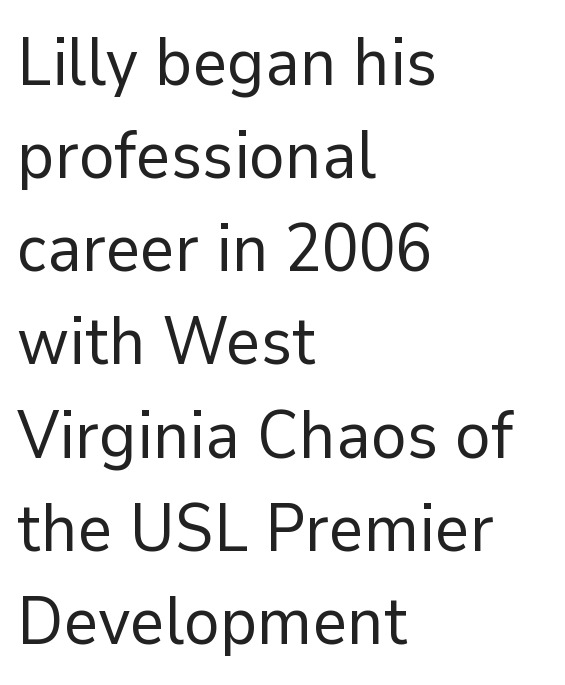
{"serif": "no", "italic": "no", "bold": "no", "weight": "regular", "width": "normal", "stroke_contrast": "low", "x_height": "medium", "monospaced": "no", "underline": "no", "align": "left", "line_spacing": "normal", "line_spacing_ratio": 1.39, "letter_spacing": "normal", "letter_spacing_em": 0.0, "glyph_px": 67}
